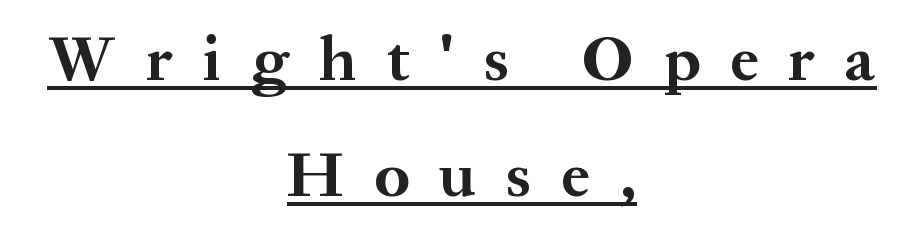
In terms of weight, the rendering is a true, heavy bold. This is the regular roman posture of the typeface. Note the varied advance widths — an 'i' is clearly narrower than an 'm'. To sum up the face: it has serifs. Which margin do the lines hug? Neither — every line sits in the middle. Students, note that the glyphs here are deliberately spaced far apart.
